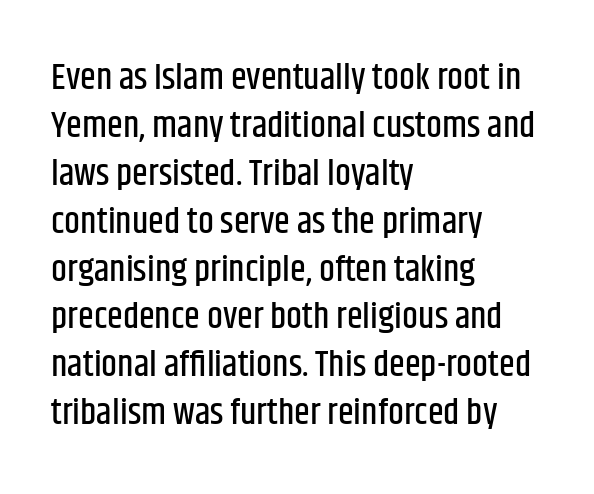
The image shows 36 px condensed sans-serif type, upright; set left-aligned, normal line spacing (1.33x), normal letter spacing, not underlined; low stroke contrast and a large x-height.
